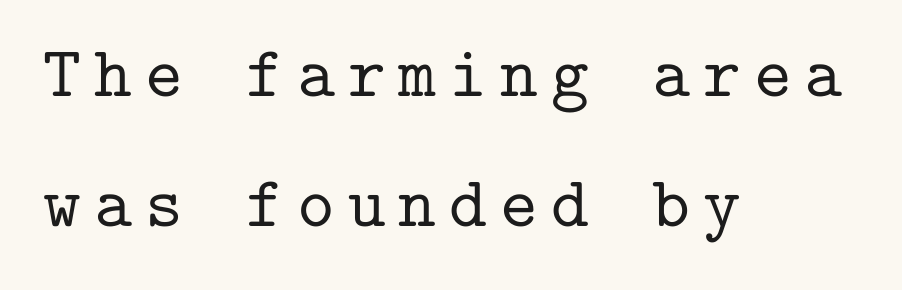
The image shows 72 px serif type, upright, monospaced; set left-aligned, line spacing 1.81x, not underlined; low stroke contrast and a medium x-height.
